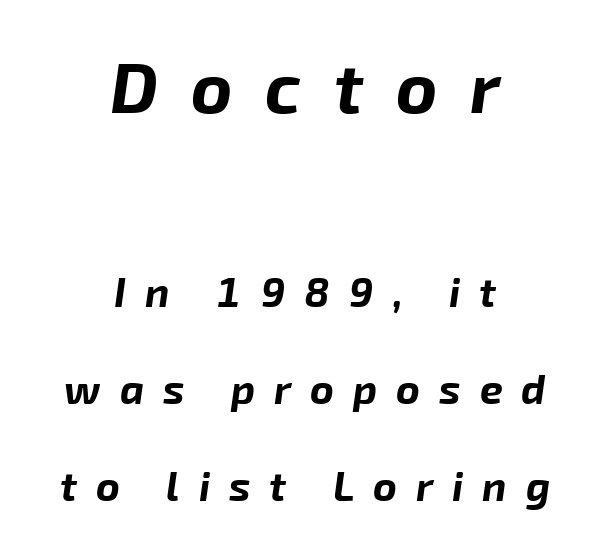
Bigger letters appear in the top chunk; the bottom chunk is reduced. Regarding leading, the lines here are spaced well apart. Emphasis by weight is at full strength: bold. The rendering positions every line midway between the sides. Underline: absent.
